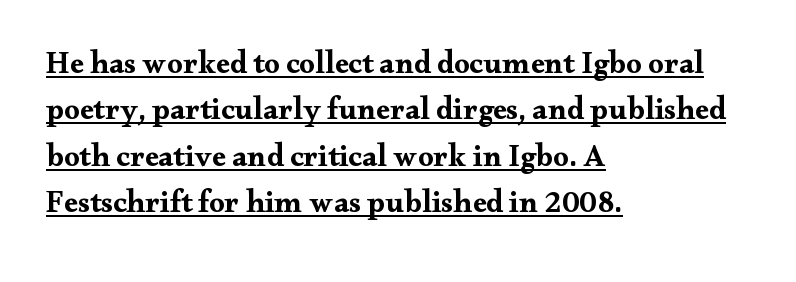
A typesetter would call this proportional, since set widths differ per character. The glyphs are accompanied by a horizontal stroke just below them. The text block is weighted toward the left margin, trailing off unevenly rightward. Heavy-handed strokes throughout: this text is bold.
